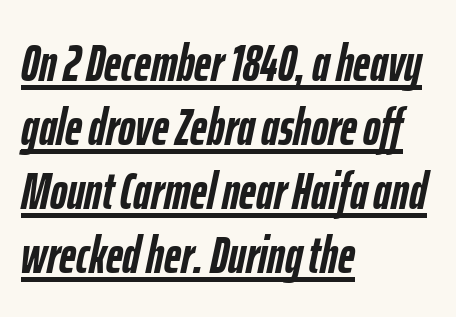
Does the lettering tilt? It does — this is italic. Heft: maximum for text — a bold. Look at the tracking — it's just the regular setting, nothing added. This sample has the flowing, uneven cadence of proportional lettering.
